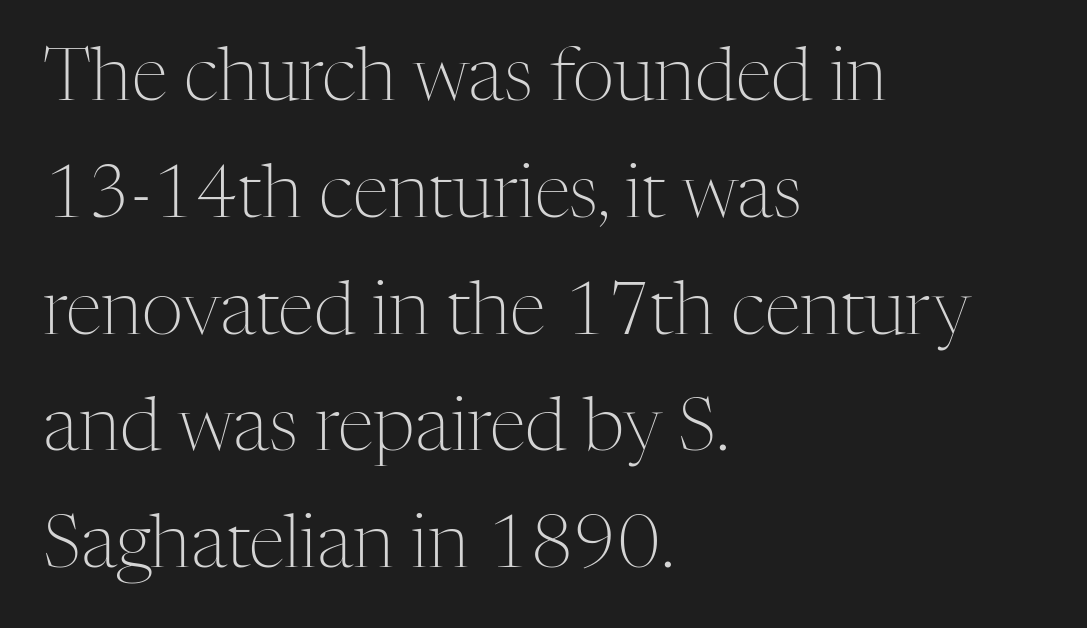
Q: Is the text bold? A: No.
Q: Is the text italic (slanted)? A: No, it is upright.
Q: Is the typeface a serif or a sans-serif typeface? A: Serif.
Q: Is the text underlined? A: No.
Q: How is the paragraph aligned? A: Left-aligned.
Q: Is the spacing between letters normal or unusually wide? A: Normal.
Q: Is the spacing between lines tight, normal or loose? A: Normal.
Q: Width (condensed, normal, or wide)? A: Normal.
Q: Stroke contrast? A: Medium.
Q: x-height? A: Medium.
Q: Monospaced? A: No.
